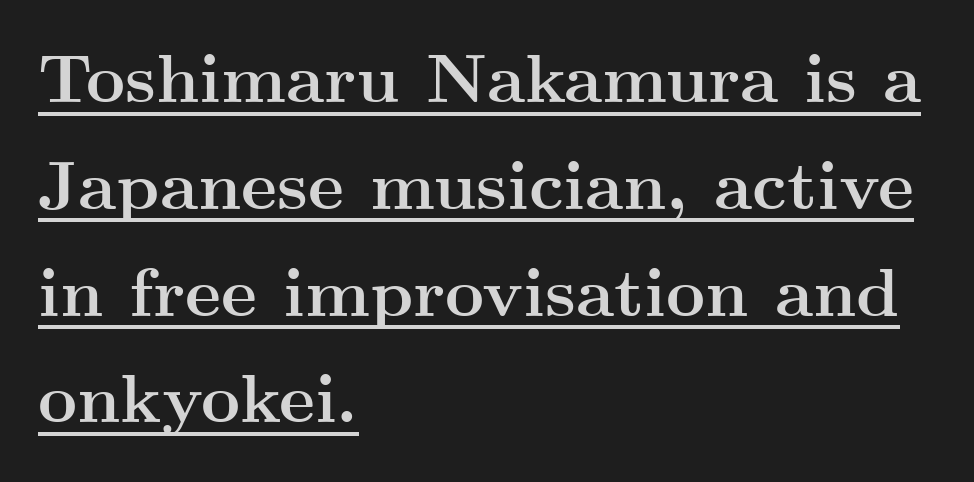
Underlining? Definitely there. Summary of vertical rhythm: regular, with standard interline spacing. The rendering uses natural spacing where letterforms have individual widths. Vertical strokes here are truly vertical.
